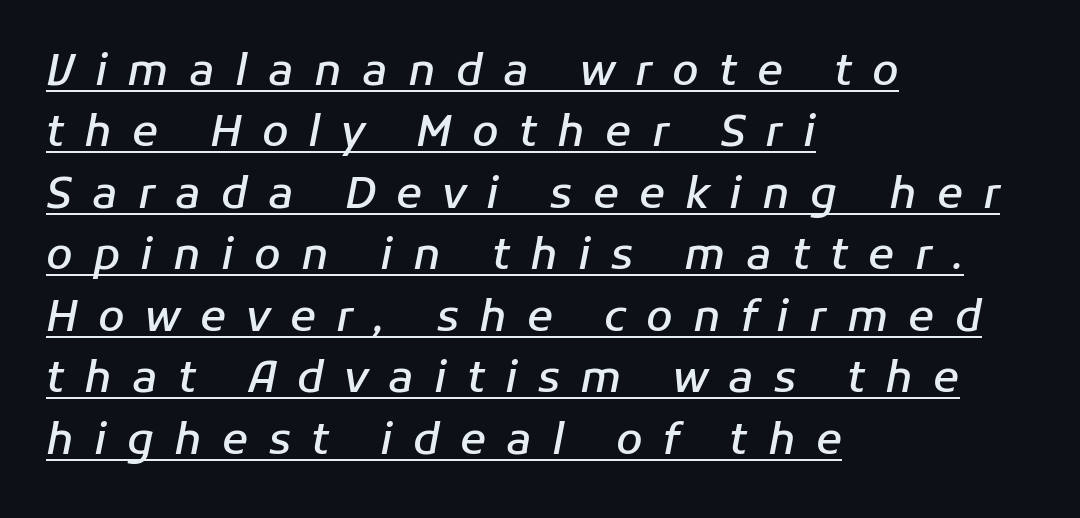
{"italic": "yes", "lean": "right", "slant_degrees": 11, "bold": "semi", "weight": "semibold", "width": "normal", "stroke_contrast": "low", "x_height": "medium", "monospaced": "no", "underline": "yes", "align": "left", "line_spacing": "normal", "line_spacing_ratio": 1.43, "letter_spacing": "wide", "letter_spacing_em": 0.47, "glyph_px": 43}
